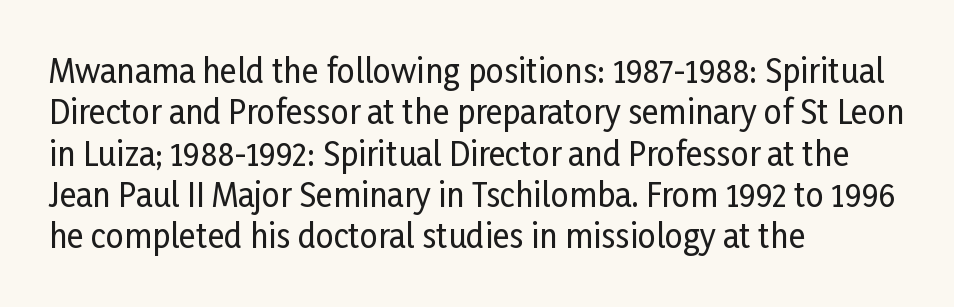
{"serif": "no", "italic": "no", "width": "condensed", "stroke_contrast": "low", "x_height": "medium", "monospaced": "no", "underline": "no", "align": "left", "line_spacing": "normal", "line_spacing_ratio": 1.29, "letter_spacing": "normal", "letter_spacing_em": 0.0, "glyph_px": 32}
